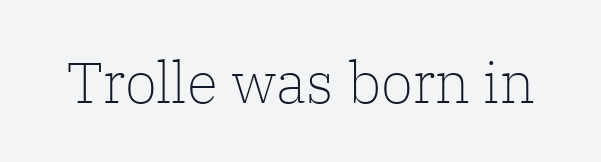
The weight would be labelled regular, book, light, or lighter still. Clear beneath every line of the passage. Characters remain perfectly vertical along every line. Each letter's strokes conclude with small projecting serifs. The letters sit at their default tracking, neither squeezed nor spread. Character widths vary here, with narrow letters taking less room than wide ones.
